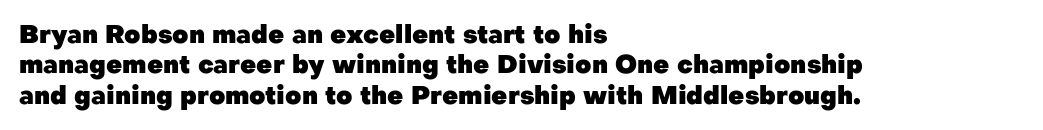
{"italic": "no", "bold": "yes", "underline": "no", "align": "left", "line_spacing_ratio": 1.22, "letter_spacing": "normal", "letter_spacing_em": 0.0, "glyph_px": 25}
